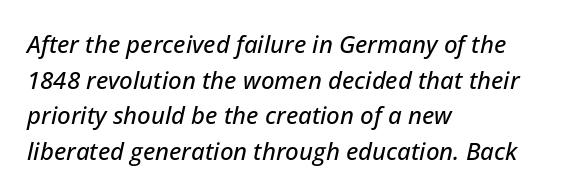
{"italic": "yes", "lean": "right", "slant_degrees": 12, "underline": "no", "align": "left", "line_spacing": "normal", "line_spacing_ratio": 1.48, "letter_spacing": "normal", "letter_spacing_em": 0.0, "glyph_px": 24}
